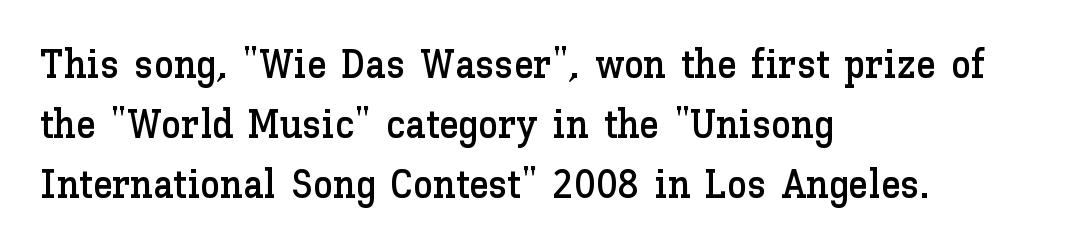
The image shows 40 px text type, upright; set left-aligned, normal line spacing (1.5x), normal letter spacing, not underlined; low stroke contrast and a medium x-height.
